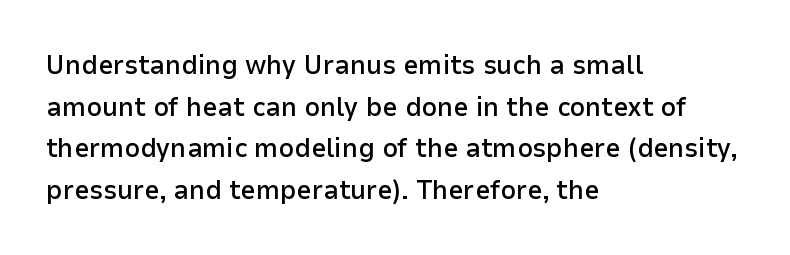
The foot of each line stays bare and open. Teacher's note: observe the even left margin — that is flush-left alignment. Summary of vertical rhythm: regular, with standard interline spacing. The typesetting leans somewhat heavy: a semibold. The lettering stays uniformly vertical, giving the passage a roman look.
